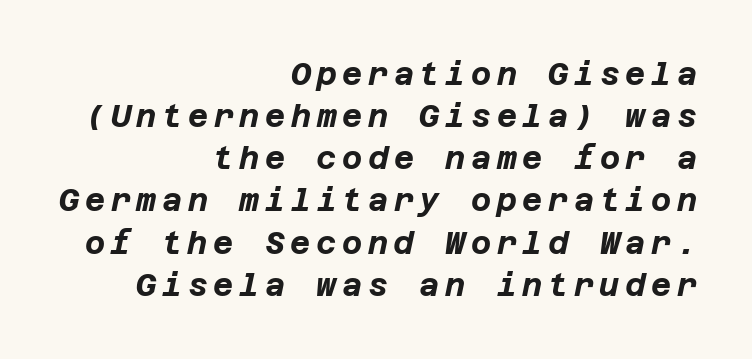
The image shows 31 px bold type, italic (leaning right); set right-aligned, normal line spacing (1.36x), not underlined; low stroke contrast and a large x-height.
